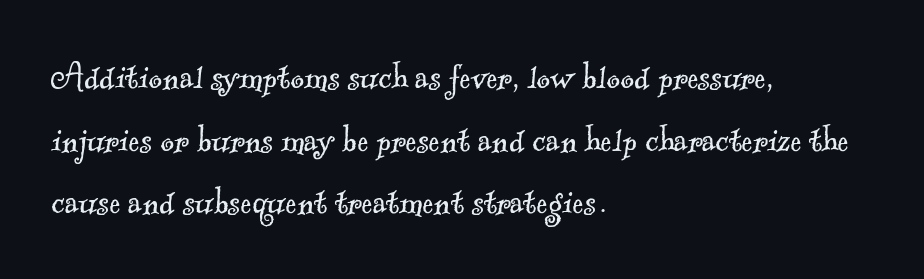
The image shows 42 px light serif type; set left-aligned, normal line spacing (1.49x), normal letter spacing, not underlined; a small x-height.
